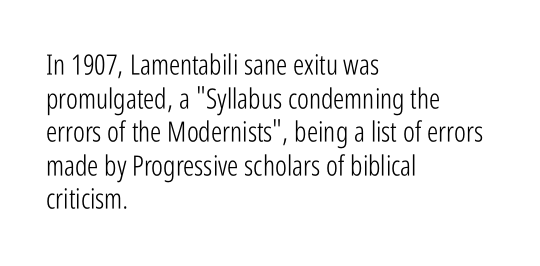
{"serif": "no", "italic": "no", "bold": "no", "weight": "light", "width": "condensed", "stroke_contrast": "low", "x_height": "medium", "monospaced": "no", "underline": "no", "align": "left", "line_spacing_ratio": 1.2, "letter_spacing": "normal", "letter_spacing_em": 0.0, "glyph_px": 28}
